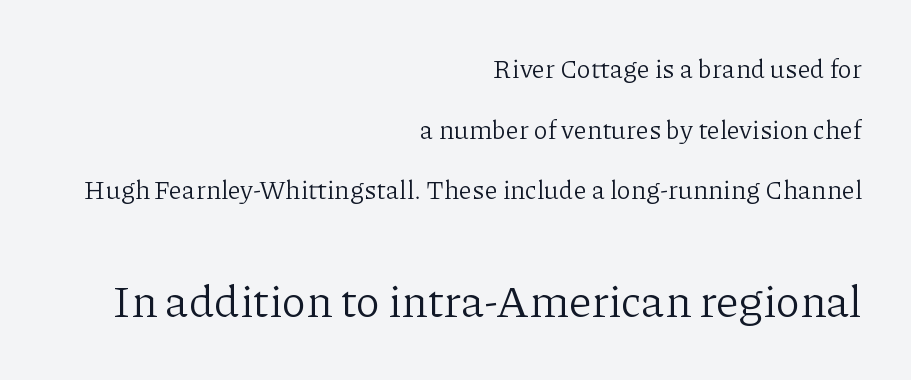
The letters stand upright; this is a roman face. The typesetter chose a ragged-left arrangement here. This sample trades compactness for vertical openness between lines. Each word holds together tightly as a unit, with standard inter-letter gaps. The lower block of text is set noticeably larger than the block above it.
